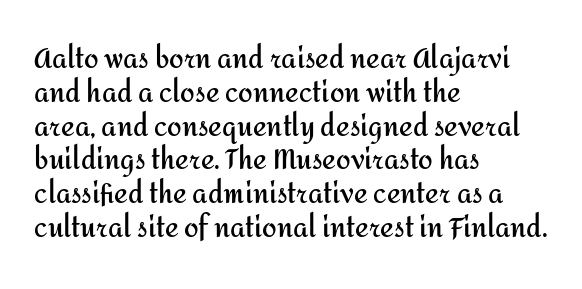
Notice how the stems are strictly vertical — no italics here. The passage shown is emphatically bold. Students, observe: this is what conventionally led text looks like. You could call the tracking neutral — neither tight nor loose. The ragged edge is on the right, which tells us the setting is flush left. Descenders are the only things crossing below the line.
